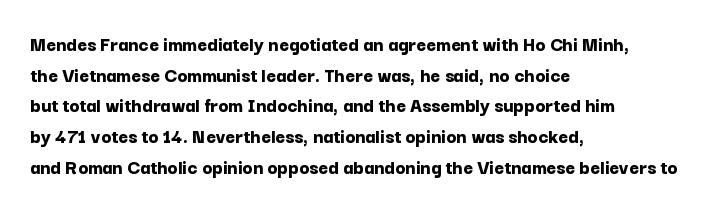
The image shows 21 px bold type, upright; set left-aligned, normal line spacing (1.46x), normal letter spacing, not underlined.
